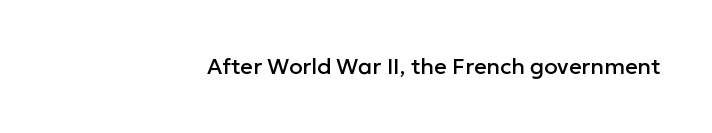
The image shows 22 px text type, upright; set right-aligned, normal letter spacing, not underlined.
